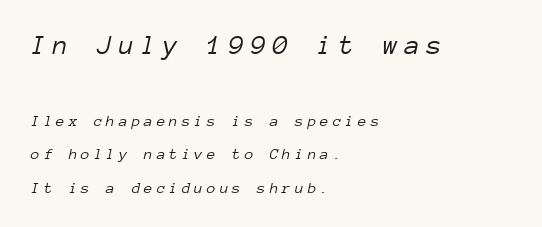
Compared with ordinary roman type, these characters are visibly tilted. The block sitting higher on the canvas is the one with enlarged characters. This sample has the even, mechanical cadence of fixed-width lettering. Short and long lines alike share a common starting point at left.
